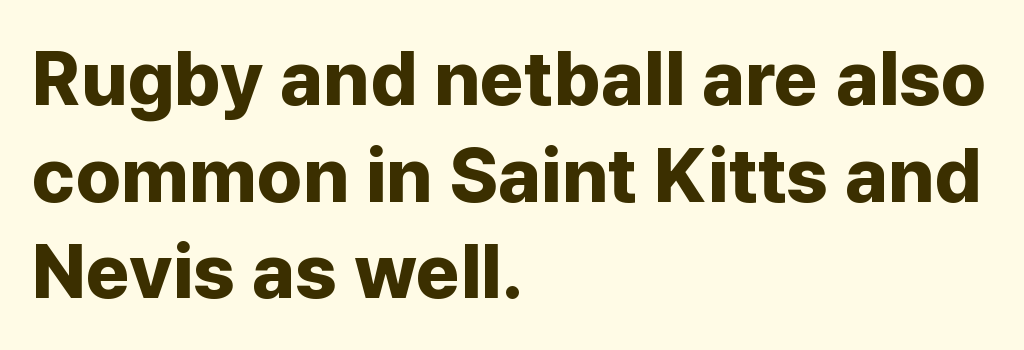
The type is set solid horizontally, with unmodified tracking. The typeface chosen for these lines omits serifs. Compared with an ordinary text face, these strokes are far heavier — a full bold. What's the leading like? Ordinary, nothing unusual.
